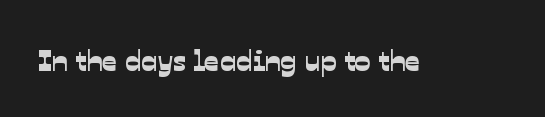
{"serif": "no", "width": "normal", "stroke_contrast": "low", "x_height": "medium", "monospaced": "no", "underline": "no", "letter_spacing": "normal", "letter_spacing_em": 0.0, "glyph_px": 30}
